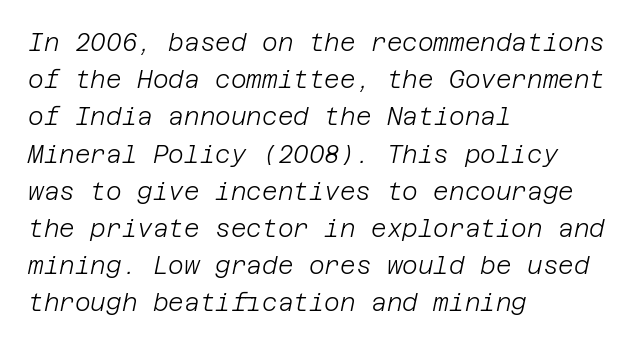
Any mark beneath the type? The region is blank. Glyph-to-glyph distance matches everyday printed text. Would a proofreader flag this as italicized? Yes. In CSS terms this would be text-align: left. Vertical spacing — default.
